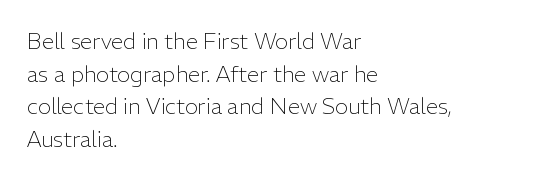
The image shows 22 px text type, upright; set left-aligned, normal line spacing (1.48x), normal letter spacing, not underlined.
